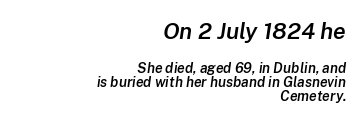
{"italic": "yes", "lean": "right", "slant_degrees": 8, "bold": "semi", "underline": "no", "align": "right", "line_spacing": "tight", "line_spacing_ratio": 1.02, "letter_spacing": "normal", "letter_spacing_em": 0.0, "larger_block": "first", "size_ratio": 1.64, "glyph_px": 23}
